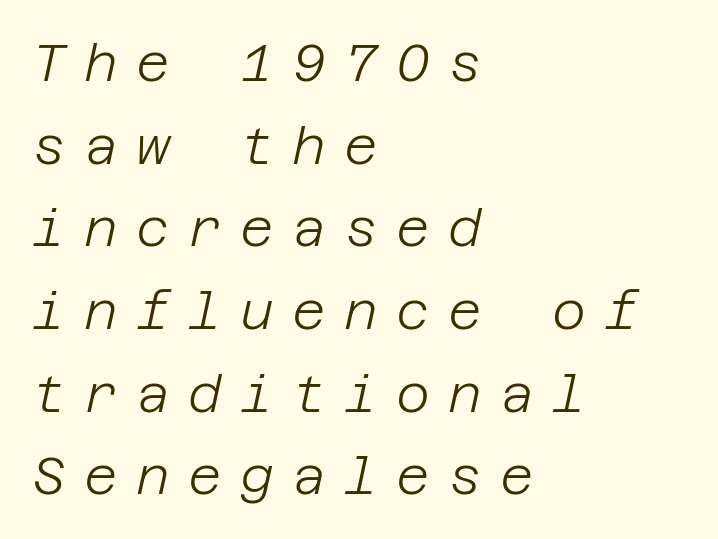
Short note: letters widely spaced. The passage shown leans; its letterforms are oblique. Casual observation: everything's shoved over to the left. Words float on clear page, feet unadorned.
